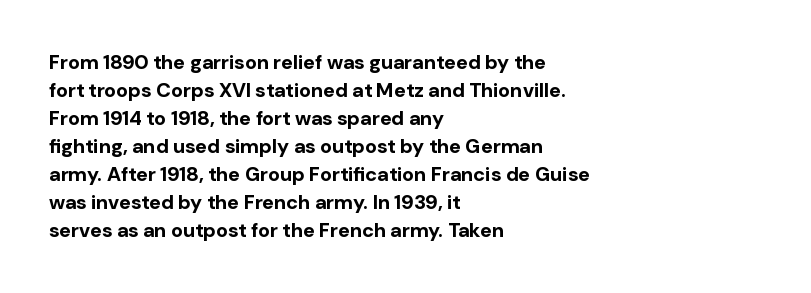
Q: Is the text bold? A: Yes.
Q: Is the text italic (slanted)? A: No, it is upright.
Q: Is the text underlined? A: No.
Q: How is the paragraph aligned? A: Left-aligned.
Q: Is the spacing between letters normal or unusually wide? A: Normal.
Q: Is the spacing between lines tight, normal or loose? A: Normal.
